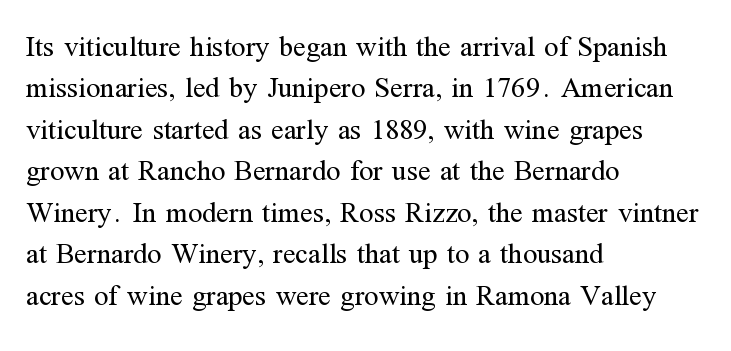
Q: Is the text bold? A: No.
Q: Is the text italic (slanted)? A: No, it is upright.
Q: Is the typeface a serif or a sans-serif typeface? A: Serif.
Q: Is the text underlined? A: No.
Q: How is the paragraph aligned? A: Left-aligned.
Q: Is the spacing between letters normal or unusually wide? A: Normal.
Q: Is the spacing between lines tight, normal or loose? A: Normal.
Q: Width (condensed, normal, or wide)? A: Normal.
Q: Stroke contrast? A: Medium.
Q: x-height? A: Medium.
Q: Monospaced? A: No.
